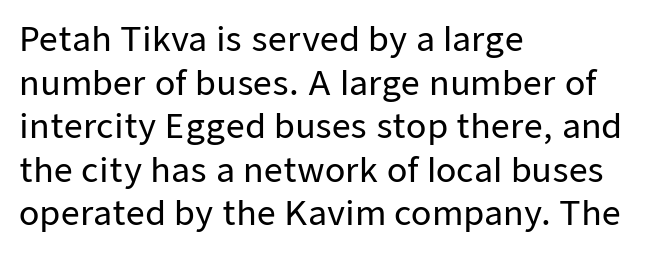
{"serif": "no", "italic": "no", "width": "normal", "stroke_contrast": "low", "x_height": "medium", "monospaced": "no", "underline": "no", "align": "left", "line_spacing": "normal", "line_spacing_ratio": 1.32, "letter_spacing": "normal", "letter_spacing_em": 0.0, "glyph_px": 33}
